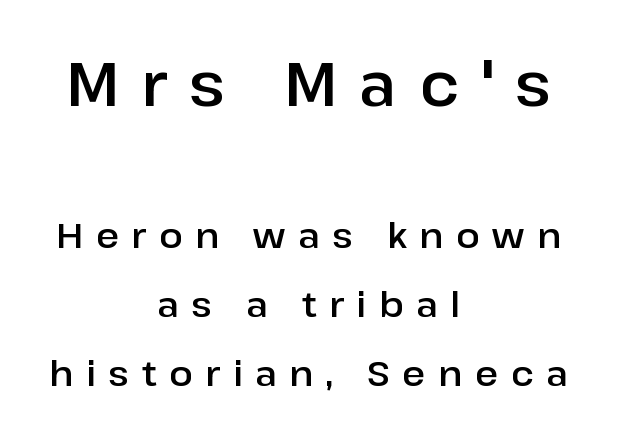
The image shows 61 px sans-serif type, upright; set centered, loose line spacing (1.98x), unusually wide letter spacing (+0.36 em), not underlined; the first (top) block is 1.74x larger; low stroke contrast and a medium x-height.
